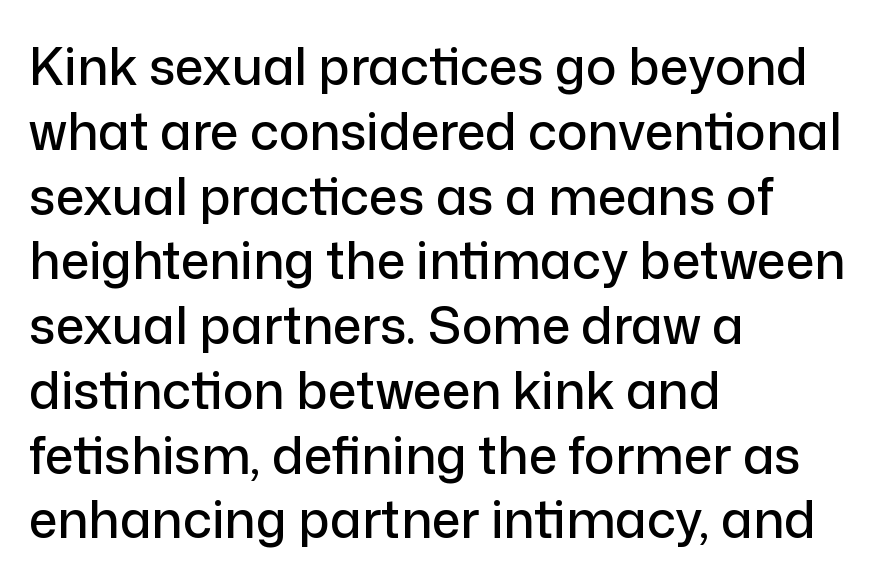
The image shows 51 px sans-serif type, upright; set left-aligned, normal line spacing (1.27x), normal letter spacing, not underlined; low stroke contrast and a medium x-height.
